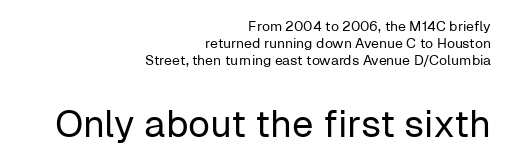
{"serif": "no", "italic": "no", "bold": "no", "weight": "regular", "width": "normal", "stroke_contrast": "low", "x_height": "medium", "monospaced": "no", "underline": "no", "align": "right", "line_spacing_ratio": 1.23, "letter_spacing": "normal", "letter_spacing_em": 0.0, "larger_block": "second", "size_ratio": 2.71, "glyph_px": 38}
